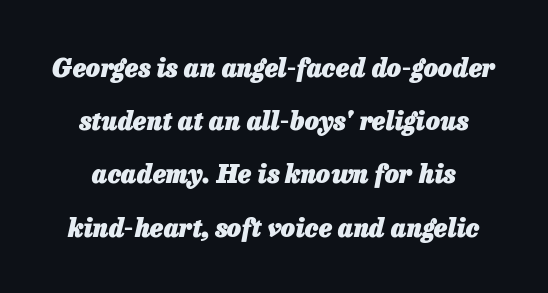
{"italic": "yes", "lean": "right", "slant_degrees": 13, "bold": "yes", "underline": "no", "align": "center", "line_spacing": "loose", "line_spacing_ratio": 2.13, "letter_spacing": "normal", "letter_spacing_em": 0.0, "glyph_px": 25}
